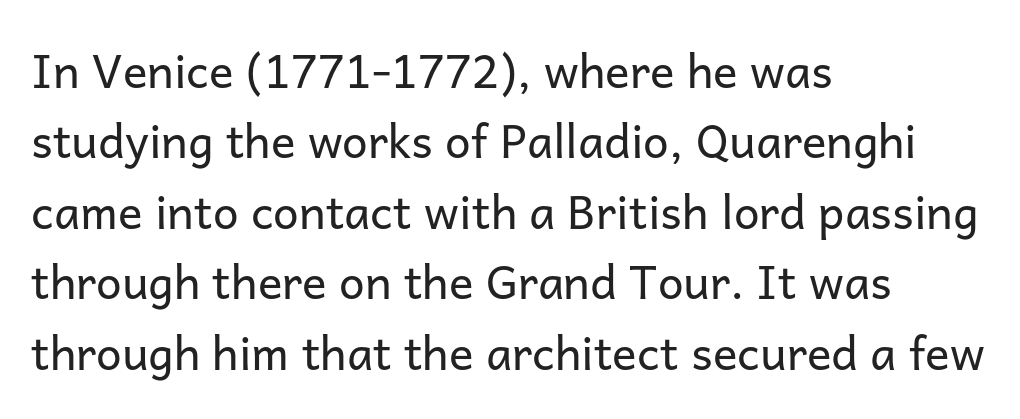
The image shows 46 px regular-weight sans-serif type, upright; set left-aligned, normal line spacing (1.53x), normal letter spacing, not underlined; low stroke contrast and a medium x-height.
